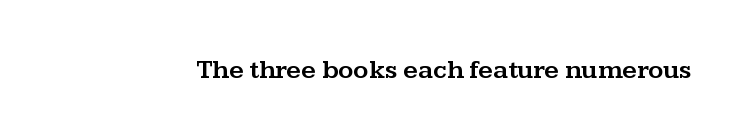
Is there any slant? The stems are plumb. Descenders are the only things crossing below the line. The line texture is even and compact thanks to regular tracking.
